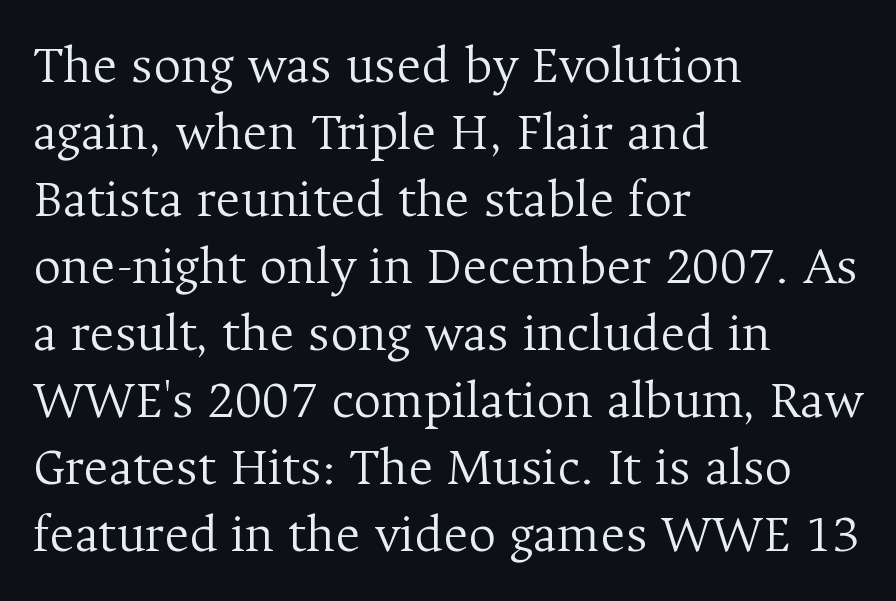
Q: Is the text bold? A: No.
Q: Is the text italic (slanted)? A: No, it is upright.
Q: Is the typeface a serif or a sans-serif typeface? A: Serif.
Q: Is the text underlined? A: No.
Q: How is the paragraph aligned? A: Left-aligned.
Q: Is the spacing between letters normal or unusually wide? A: Normal.
Q: Width (condensed, normal, or wide)? A: Normal.
Q: Stroke contrast? A: Medium.
Q: x-height? A: Medium.
Q: Monospaced? A: No.
